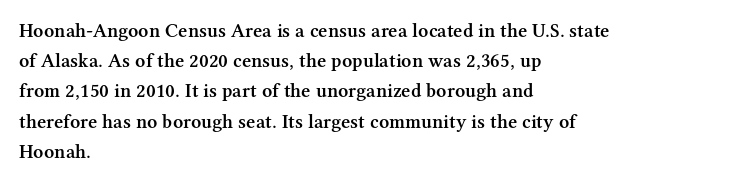
Plain, unruled lines of type. Tracking here is standard; glyphs follow each other at the usual distance. Is the type bold? Partly — it's a semibold, heavier than regular but not fully bold. This sample uses an upright cut, with every glyph sitting square on the baseline. The line-height multiplier appears to be the usual default.
